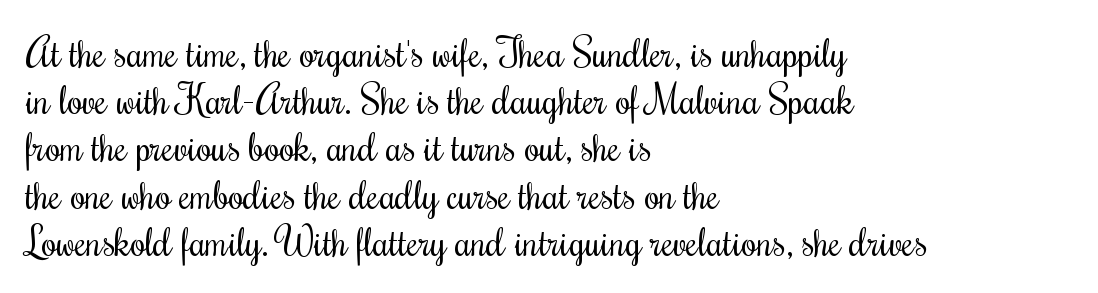
{"serif": "yes", "bold": "no", "weight": "regular", "width": "condensed", "stroke_contrast": "medium", "x_height": "small", "monospaced": "no", "underline": "no", "align": "left", "line_spacing_ratio": 1.21, "letter_spacing": "normal", "letter_spacing_em": 0.0, "glyph_px": 39}
